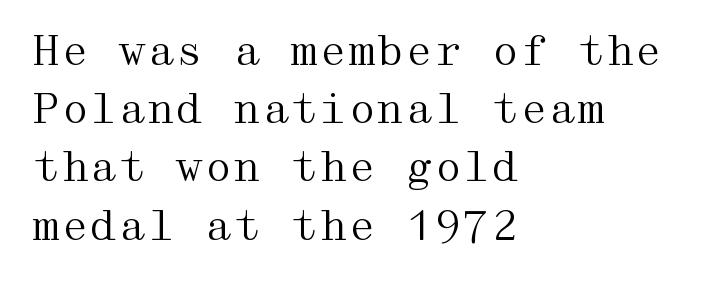
Letterform terminals end in serifs throughout the passage. Check under the words: just untouched page. Honestly, the row spacing looks completely unremarkable. The letters stand upright; this is a roman face. Is the stroke heavy? The answer is a plain regular-or-lighter.
